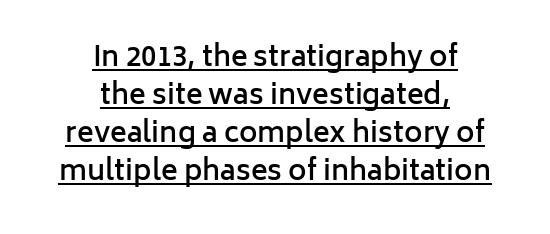
Q: Is the text bold? A: Semi-bold.
Q: Is the text italic (slanted)? A: No, it is upright.
Q: Is the typeface a serif or a sans-serif typeface? A: Sans-serif.
Q: Is the text underlined? A: Yes.
Q: How is the paragraph aligned? A: Centered.
Q: Is the spacing between letters normal or unusually wide? A: Normal.
Q: Is the spacing between lines tight, normal or loose? A: Normal.
Q: Width (condensed, normal, or wide)? A: Normal.
Q: Stroke contrast? A: Low.
Q: x-height? A: Medium.
Q: Monospaced? A: No.
